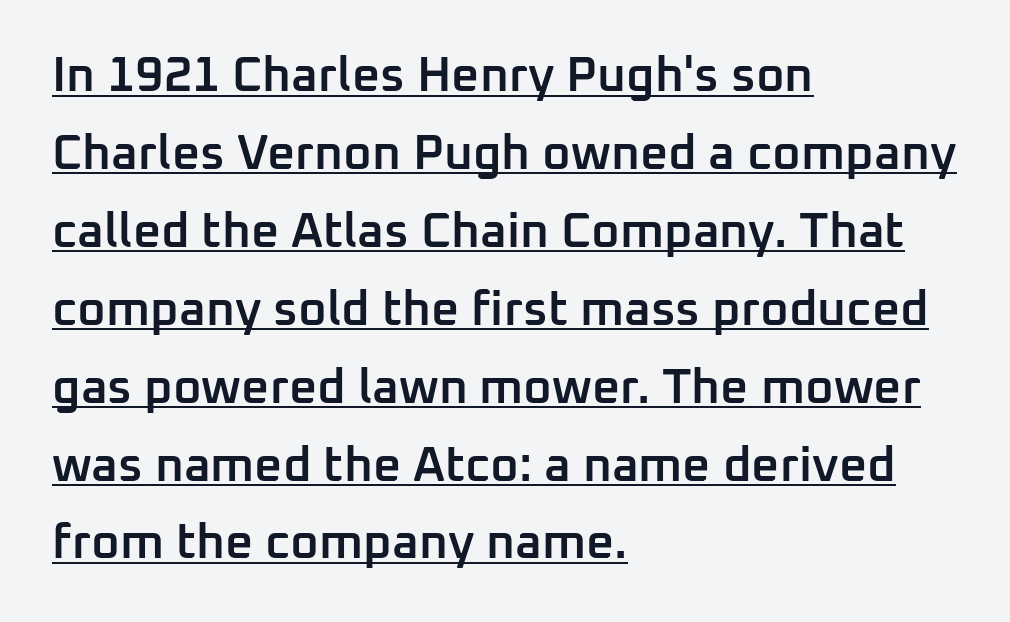
{"serif": "no", "italic": "no", "bold": "semi", "weight": "semibold", "width": "normal", "stroke_contrast": "low", "x_height": "medium", "monospaced": "no", "underline": "yes", "align": "left", "line_spacing": "normal", "line_spacing_ratio": 1.59, "letter_spacing": "normal", "letter_spacing_em": 0.0, "glyph_px": 49}
